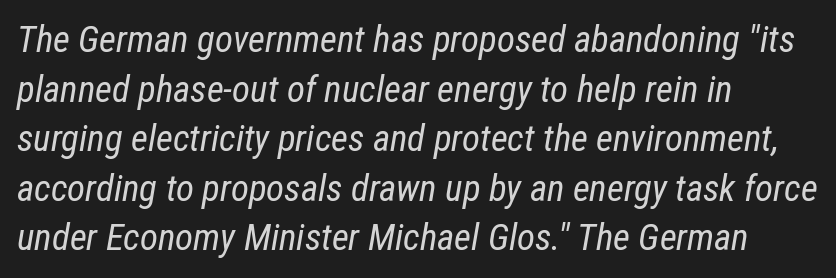
The image shows 37 px regular-weight, condensed type, italic (leaning right); set left-aligned, normal line spacing (1.34x), normal letter spacing, not underlined; low stroke contrast and a medium x-height.
